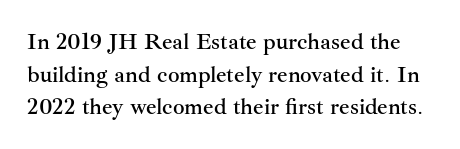
This block has exactly the height ordinary leading produces. Tracking value appears to be zero — textbook default spacing. When letters stand straight like this, we call the style roman or upright. A clean baseline with only descenders dipping below it.
